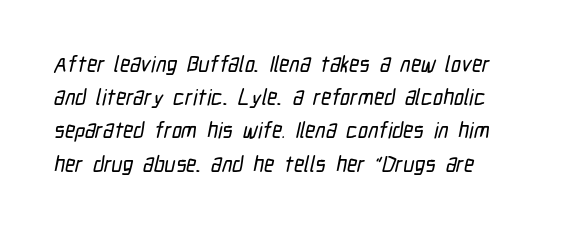
Q: Is the text underlined? A: No.
Q: Is the spacing between letters normal or unusually wide? A: Normal.
Q: Is the spacing between lines tight, normal or loose? A: Normal.
